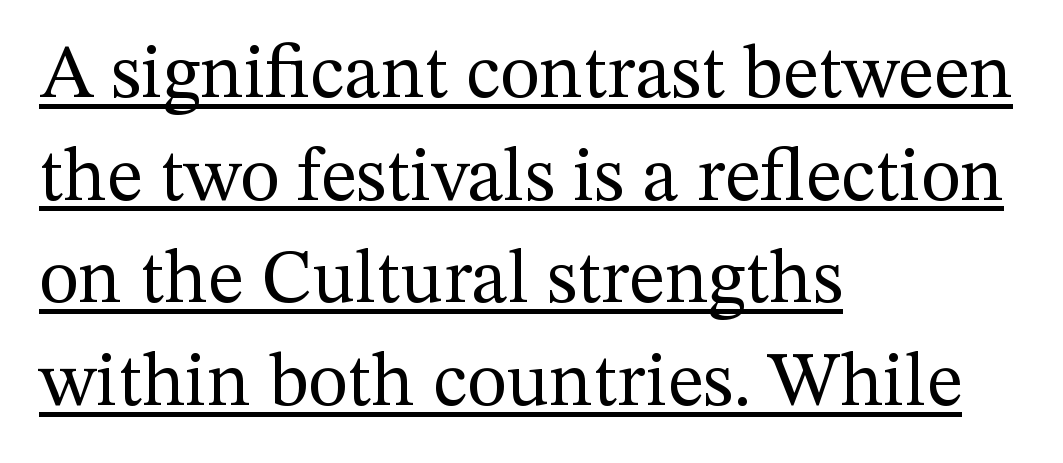
Q: Is the text bold? A: No.
Q: Is the text italic (slanted)? A: No, it is upright.
Q: Is the typeface a serif or a sans-serif typeface? A: Serif.
Q: Is the text underlined? A: Yes.
Q: How is the paragraph aligned? A: Left-aligned.
Q: Is the spacing between letters normal or unusually wide? A: Normal.
Q: Is the spacing between lines tight, normal or loose? A: Normal.
Q: Width (condensed, normal, or wide)? A: Normal.
Q: Stroke contrast? A: Medium.
Q: x-height? A: Medium.
Q: Monospaced? A: No.
